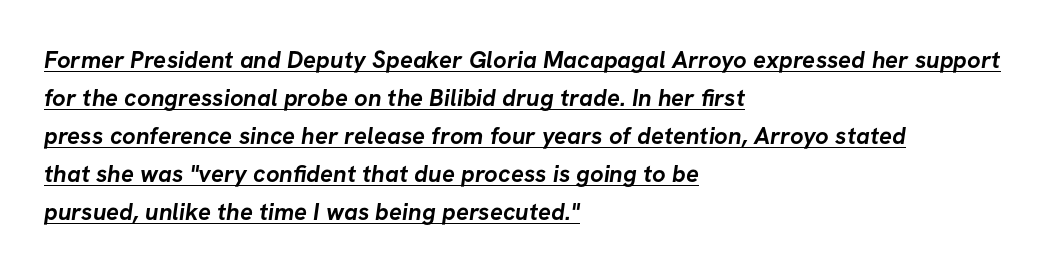
I'd describe the lettering as bold — thick and assertive. Has an underline been added? It has. The passage is arranged the way most books set body copy — flush left. The leading is moderate, giving the passage an even texture.
